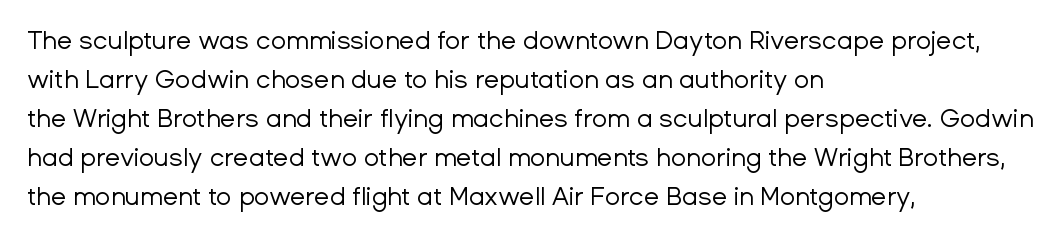
The space between consecutive lines is moderate. In terms of letterspacing, this is plain default setting. This rendering features lettering with no underline. Is the stroke heavy? The answer is a plain regular-or-lighter.
